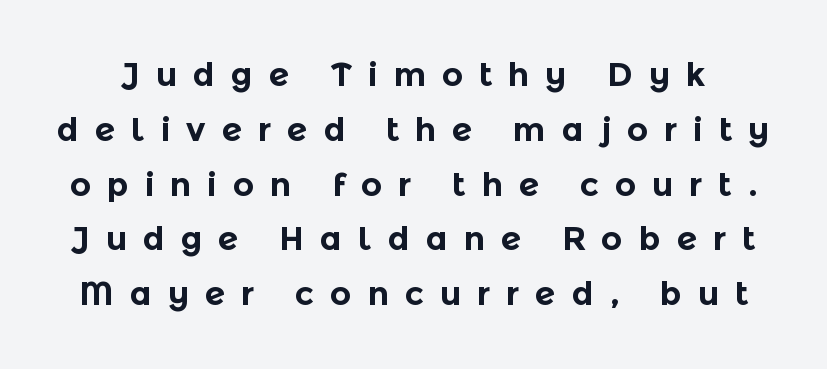
The image shows 33 px bold sans-serif type, upright; set normal line spacing (1.66x), unusually wide letter spacing (+0.48 em), not underlined; a medium x-height.
